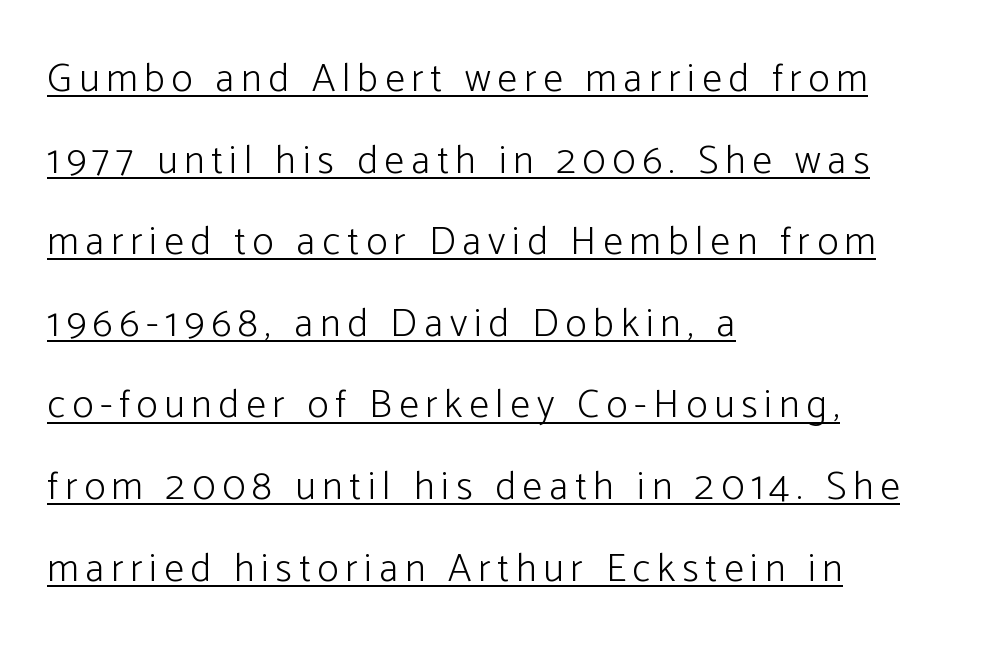
The image shows 40 px light sans-serif type, upright; set left-aligned, loose line spacing (2.04x), underlined; low stroke contrast and a medium x-height.
